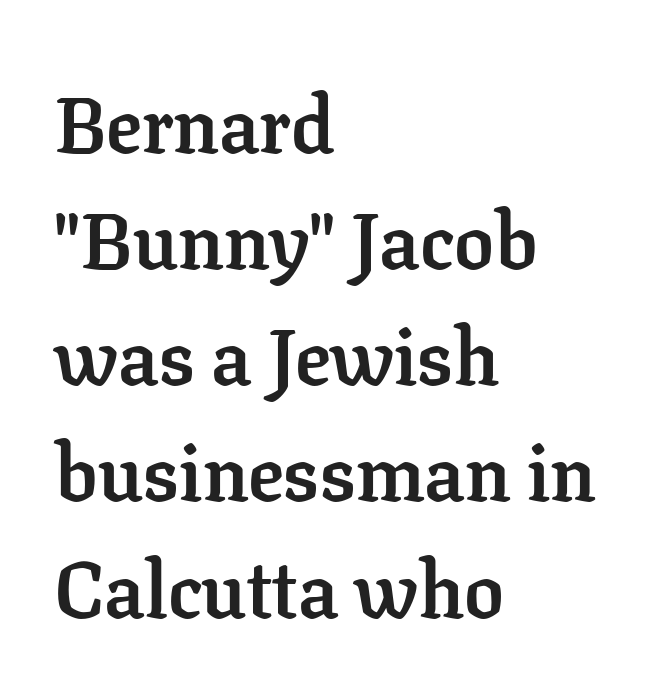
{"serif": "yes", "italic": "no", "bold": "yes", "weight": "semibold", "width": "normal", "stroke_contrast": "low", "x_height": "medium", "monospaced": "no", "underline": "no", "align": "left", "line_spacing": "normal", "line_spacing_ratio": 1.47, "letter_spacing": "normal", "letter_spacing_em": 0.0, "glyph_px": 79}
